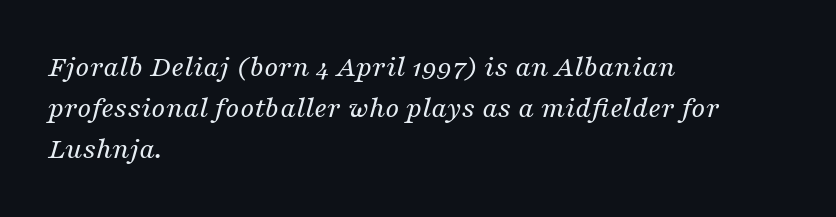
{"serif": "yes", "italic": "yes", "lean": "right", "slant_degrees": 16, "bold": "no", "weight": "regular", "width": "normal", "stroke_contrast": "medium", "x_height": "medium", "monospaced": "no", "underline": "no", "align": "left", "line_spacing": "normal", "line_spacing_ratio": 1.33, "letter_spacing": "normal", "letter_spacing_em": 0.0, "glyph_px": 31}
